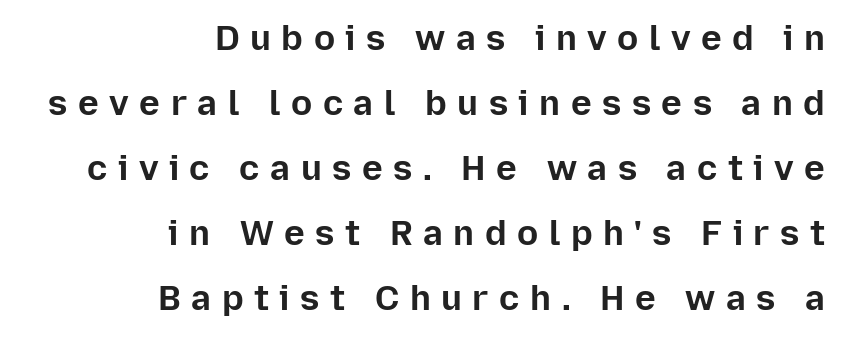
{"serif": "no", "italic": "no", "bold": "yes", "weight": "bold", "width": "normal", "stroke_contrast": "low", "x_height": "medium", "monospaced": "no", "underline": "no", "align": "right", "line_spacing_ratio": 1.86, "letter_spacing": "wide", "letter_spacing_em": 0.3, "glyph_px": 35}
